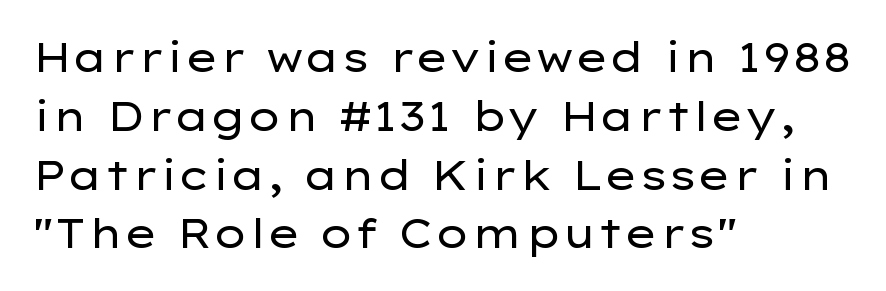
Q: Is the text bold? A: No.
Q: Is the text italic (slanted)? A: No, it is upright.
Q: Is the typeface a serif or a sans-serif typeface? A: Sans-serif.
Q: Is the text underlined? A: No.
Q: How is the paragraph aligned? A: Left-aligned.
Q: Is the spacing between letters normal or unusually wide? A: Normal.
Q: Is the spacing between lines tight, normal or loose? A: Normal.
Q: Width (condensed, normal, or wide)? A: Wide.
Q: Stroke contrast? A: Low.
Q: x-height? A: Medium.
Q: Monospaced? A: No.
